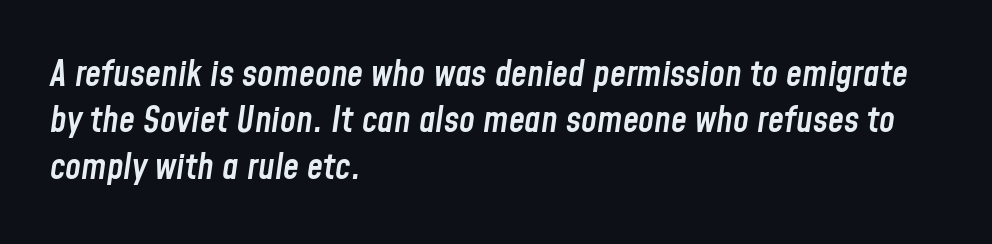
Posture: slanted. Teacher's note: observe the even left margin — that is flush-left alignment. What weight is shown? A semibold, between regular and bold. Spacing between characters is what you'd get straight out of the box. The passage shown is not underscored anywhere.
